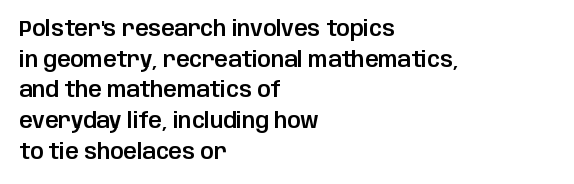
{"italic": "no", "underline": "no", "align": "left", "line_spacing": "normal", "line_spacing_ratio": 1.46, "letter_spacing": "normal", "letter_spacing_em": 0.0, "glyph_px": 21}
